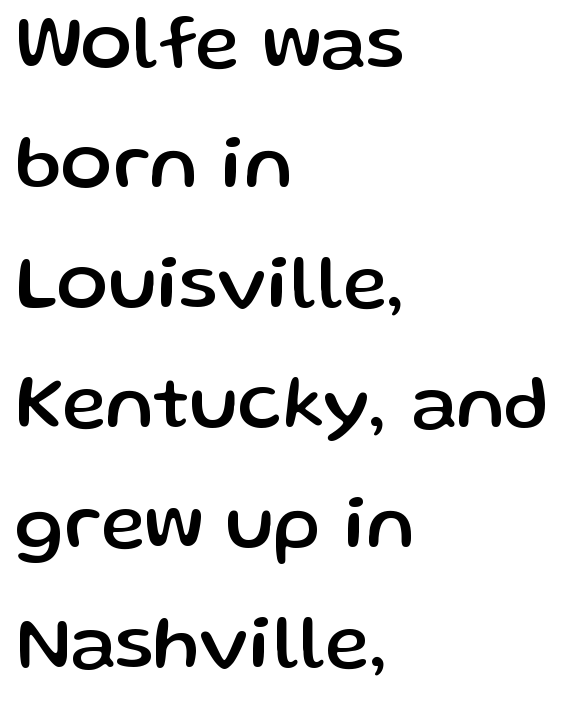
The horizontal fit of the characters is conventional and even. Reading down the column, the eye jumps a familiar distance to each next line. These lines are composed in type without serifs. Note the varied advance widths — an 'i' is clearly narrower than an 'm'. Alignment: flush left. When letters stand straight like this, we call the style roman or upright.
